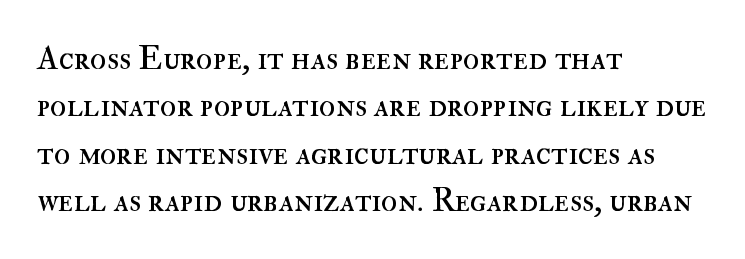
{"italic": "no", "bold": "no", "weight": "regular", "width": "normal", "stroke_contrast": "high", "x_height": "small", "monospaced": "no", "underline": "no", "align": "left", "line_spacing": "normal", "line_spacing_ratio": 1.39, "letter_spacing": "normal", "letter_spacing_em": 0.0, "glyph_px": 34}
